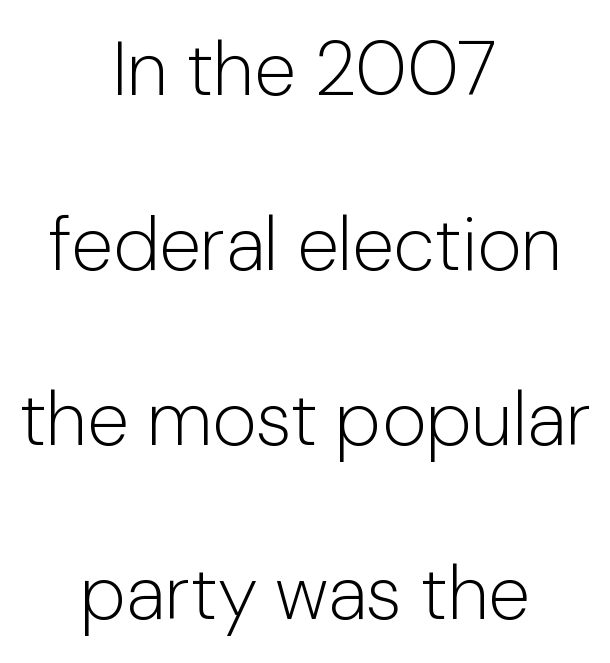
Q: Is the text bold? A: No.
Q: Is the text italic (slanted)? A: No, it is upright.
Q: Is the typeface a serif or a sans-serif typeface? A: Sans-serif.
Q: Is the text underlined? A: No.
Q: How is the paragraph aligned? A: Centered.
Q: Is the spacing between letters normal or unusually wide? A: Normal.
Q: Is the spacing between lines tight, normal or loose? A: Loose.
Q: Width (condensed, normal, or wide)? A: Normal.
Q: Stroke contrast? A: Low.
Q: x-height? A: Medium.
Q: Monospaced? A: No.
